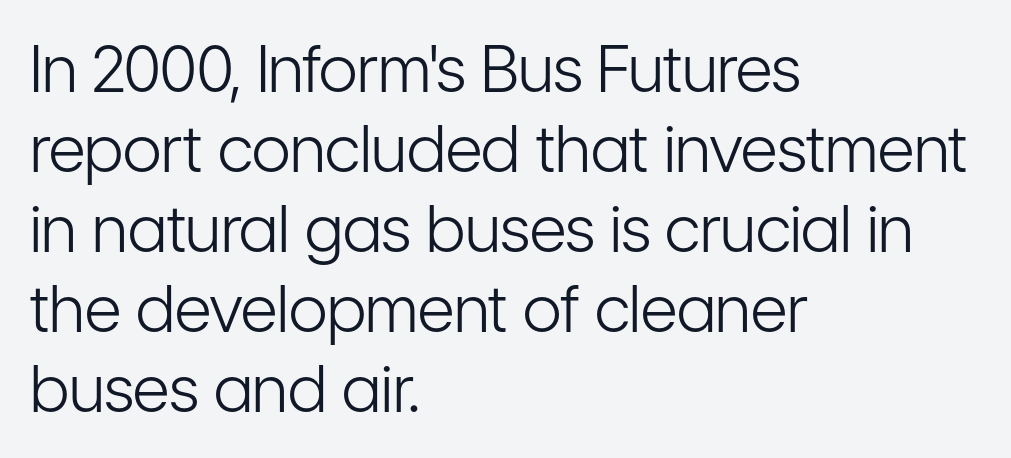
The image shows 64 px light, condensed sans-serif type, upright; set left-aligned, normal line spacing (1.25x), normal letter spacing, not underlined; low stroke contrast and a medium x-height.
